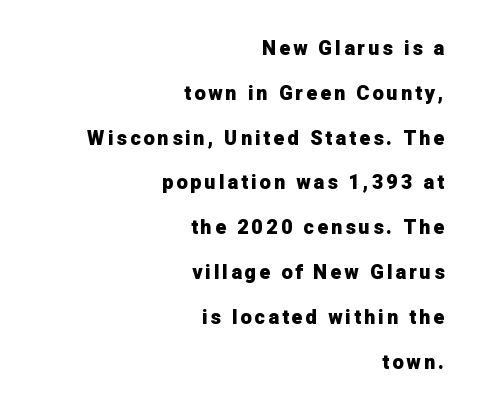
{"italic": "no", "bold": "yes", "underline": "no", "align": "right", "line_spacing": "loose", "line_spacing_ratio": 2.24, "glyph_px": 20}
